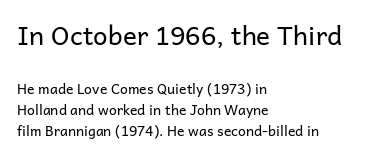
Q: Is the text bold? A: No.
Q: Is the text italic (slanted)? A: No, it is upright.
Q: Is the text underlined? A: No.
Q: How is the paragraph aligned? A: Left-aligned.
Q: Is the spacing between letters normal or unusually wide? A: Normal.
Q: Is the spacing between lines tight, normal or loose? A: Normal.
Q: Which block of text is set in a larger size, the first (top) or the second (bottom)? A: The first (top) one.
